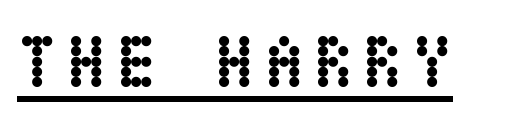
The image shows 74 px semibold, condensed type, upright; set underlined; low stroke contrast and a large x-height.
